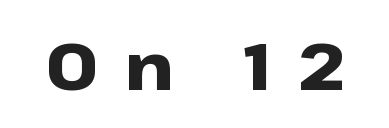
Q: Is the text bold? A: Yes.
Q: Is the text italic (slanted)? A: No, it is upright.
Q: Is the typeface a serif or a sans-serif typeface? A: Sans-serif.
Q: Is the text underlined? A: No.
Q: Is the spacing between letters normal or unusually wide? A: Unusually wide.
Q: Width (condensed, normal, or wide)? A: Wide.
Q: Stroke contrast? A: Low.
Q: x-height? A: Medium.
Q: Monospaced? A: No.
